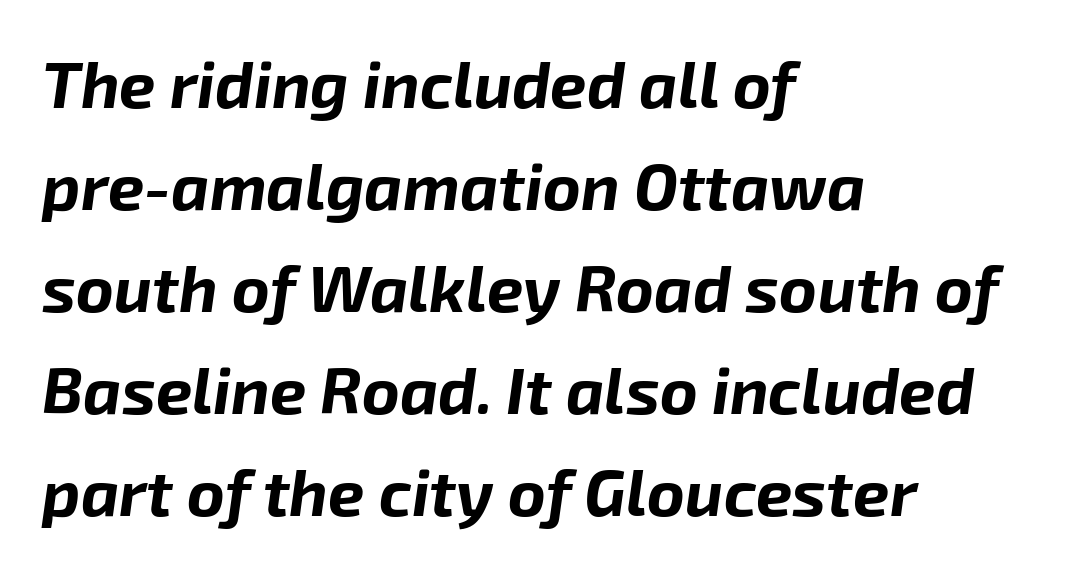
Q: Is the text bold? A: Yes.
Q: Is the text italic (slanted)? A: Yes, it leans right by about 8 degrees.
Q: Is the text underlined? A: No.
Q: How is the paragraph aligned? A: Left-aligned.
Q: Is the spacing between letters normal or unusually wide? A: Normal.
Q: Is the spacing between lines tight, normal or loose? A: Normal.
Q: Width (condensed, normal, or wide)? A: Normal.
Q: Stroke contrast? A: Low.
Q: x-height? A: Medium.
Q: Monospaced? A: No.
